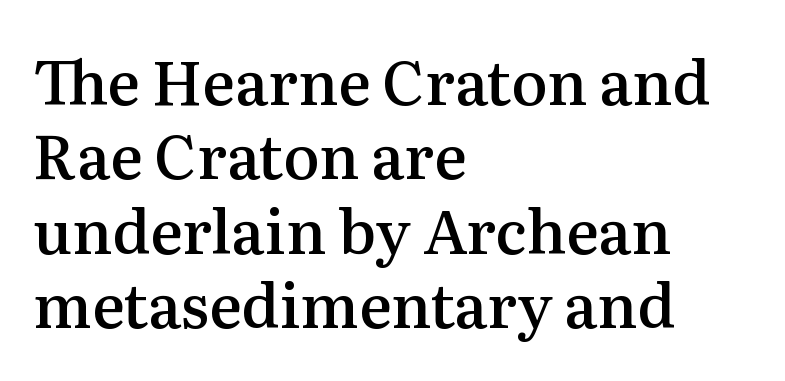
{"serif": "yes", "italic": "no", "bold": "semi", "weight": "semibold", "width": "normal", "stroke_contrast": "medium", "x_height": "medium", "monospaced": "no", "underline": "no", "align": "left", "line_spacing_ratio": 1.22, "letter_spacing": "normal", "letter_spacing_em": 0.0, "glyph_px": 61}
